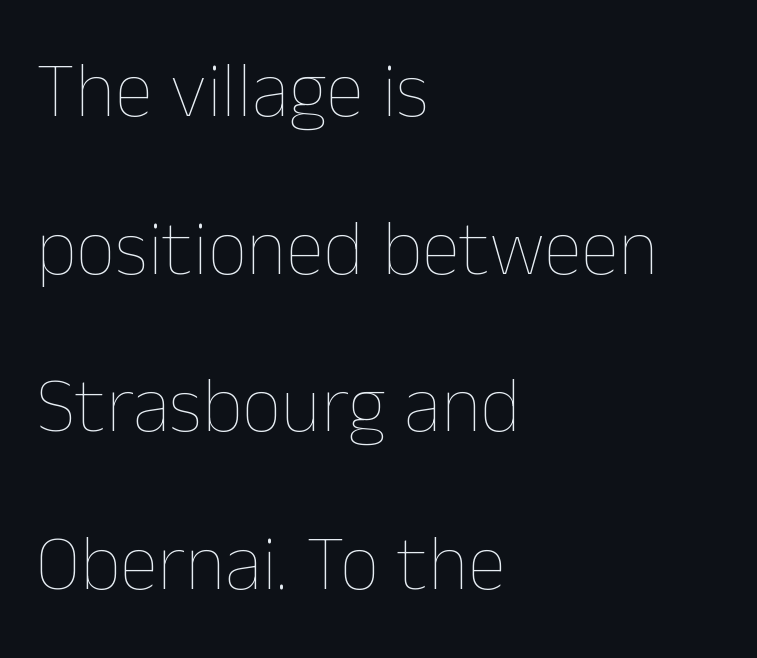
The image shows 78 px thin type, upright; set left-aligned, loose line spacing (2.02x), normal letter spacing, not underlined; low stroke contrast and a medium x-height.
